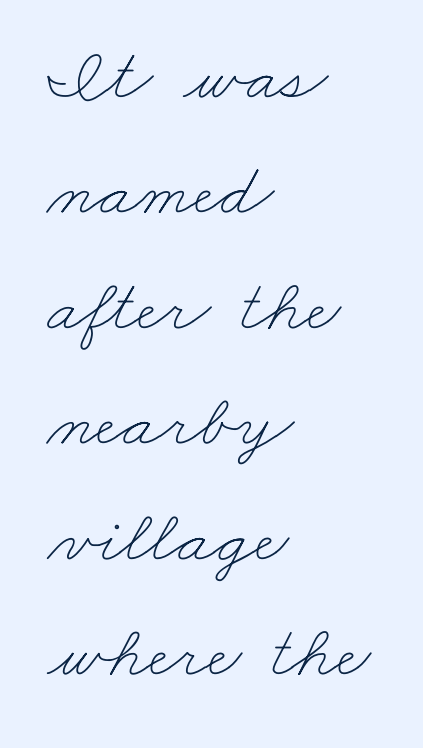
Q: Is the text bold? A: No.
Q: Is the text underlined? A: No.
Q: How is the paragraph aligned? A: Left-aligned.
Q: Is the spacing between letters normal or unusually wide? A: Normal.
Q: Is the spacing between lines tight, normal or loose? A: Normal.
Q: Width (condensed, normal, or wide)? A: Wide.
Q: Stroke contrast? A: Low.
Q: x-height? A: Small.
Q: Monospaced? A: No.
